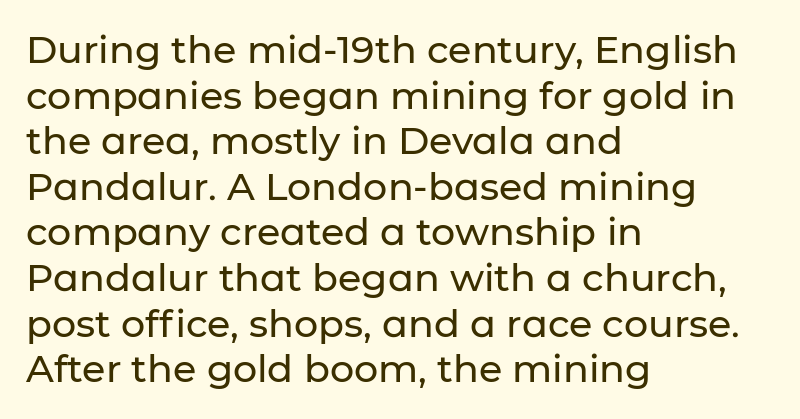
{"serif": "no", "italic": "no", "width": "normal", "stroke_contrast": "low", "x_height": "medium", "monospaced": "no", "underline": "no", "align": "left", "line_spacing_ratio": 1.2, "letter_spacing": "normal", "letter_spacing_em": 0.0, "glyph_px": 38}
